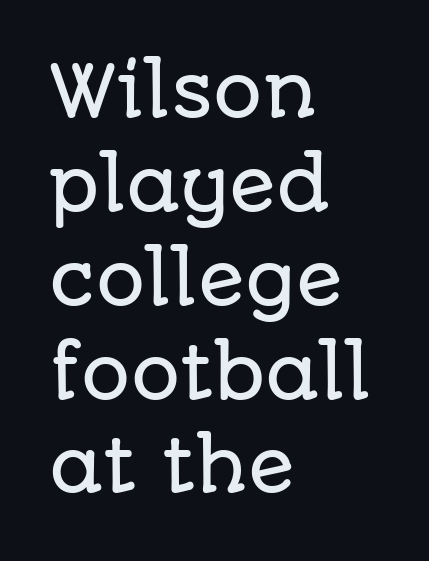
Q: Is the text italic (slanted)? A: No, it is upright.
Q: Is the typeface a serif or a sans-serif typeface? A: Sans-serif.
Q: Is the text underlined? A: No.
Q: How is the paragraph aligned? A: Left-aligned.
Q: Is the spacing between letters normal or unusually wide? A: Normal.
Q: Is the spacing between lines tight, normal or loose? A: Normal.
Q: Width (condensed, normal, or wide)? A: Normal.
Q: Stroke contrast? A: Low.
Q: x-height? A: Large.
Q: Monospaced? A: No.
